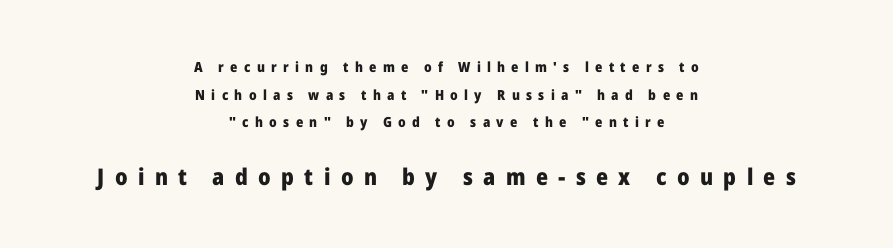
Q: Is the text bold? A: Yes.
Q: Is the text italic (slanted)? A: No, it is upright.
Q: Is the text underlined? A: No.
Q: How is the paragraph aligned? A: Centered.
Q: Is the spacing between letters normal or unusually wide? A: Unusually wide.
Q: Is the spacing between lines tight, normal or loose? A: Loose.
Q: Which block of text is set in a larger size, the first (top) or the second (bottom)? A: The second (bottom) one.
